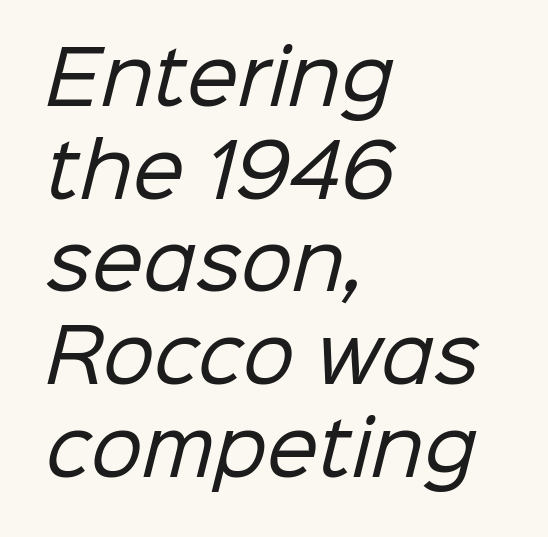
Q: Is the text bold? A: No.
Q: Is the typeface a serif or a sans-serif typeface? A: Sans-serif.
Q: Is the text underlined? A: No.
Q: How is the paragraph aligned? A: Left-aligned.
Q: Is the spacing between letters normal or unusually wide? A: Normal.
Q: Is the spacing between lines tight, normal or loose? A: Normal.
Q: Width (condensed, normal, or wide)? A: Normal.
Q: Stroke contrast? A: Low.
Q: x-height? A: Medium.
Q: Monospaced? A: No.
